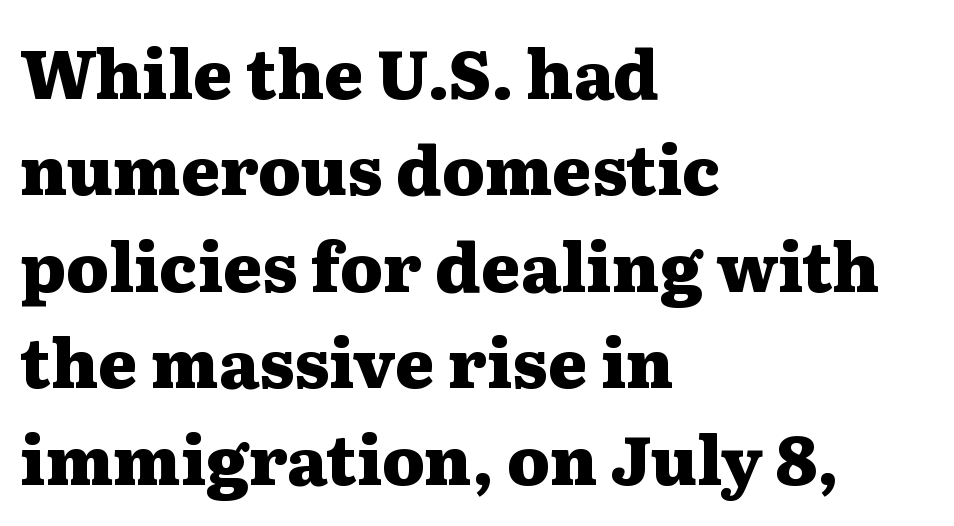
Q: Is the text bold? A: Yes.
Q: Is the text italic (slanted)? A: No, it is upright.
Q: Is the typeface a serif or a sans-serif typeface? A: Serif.
Q: Is the text underlined? A: No.
Q: How is the paragraph aligned? A: Left-aligned.
Q: Is the spacing between letters normal or unusually wide? A: Normal.
Q: Is the spacing between lines tight, normal or loose? A: Normal.
Q: Width (condensed, normal, or wide)? A: Wide.
Q: Stroke contrast? A: Medium.
Q: x-height? A: Medium.
Q: Monospaced? A: No.
